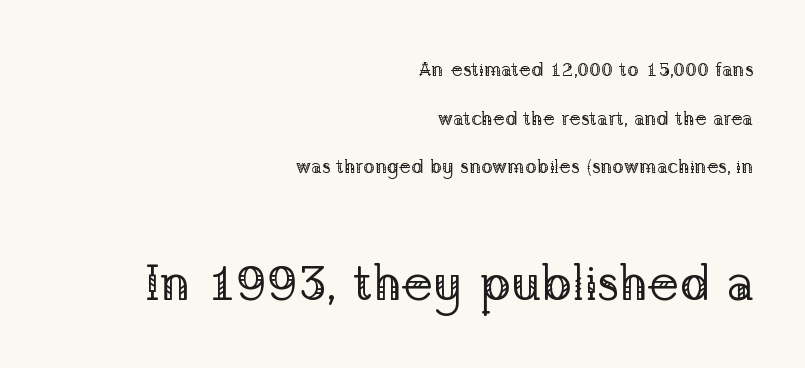
Note the varied advance widths — an 'i' is clearly narrower than an 'm'. Yep, those are serifs on the letters. The lines are spread far apart with generous leading. Casual observation: everything's shoved over to the right.
